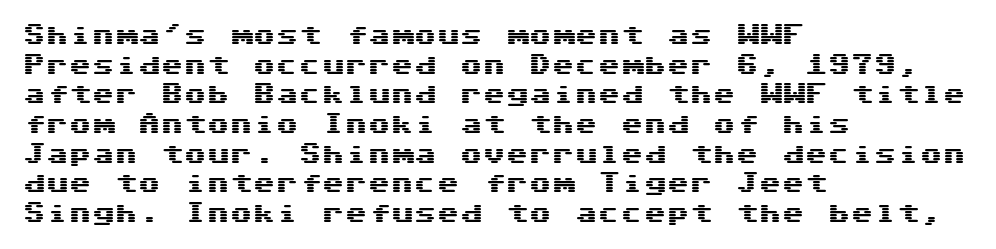
Q: Is the text italic (slanted)? A: No, it is upright.
Q: Is the text underlined? A: No.
Q: How is the paragraph aligned? A: Left-aligned.
Q: Is the spacing between letters normal or unusually wide? A: Normal.
Q: Is the spacing between lines tight, normal or loose? A: Normal.
